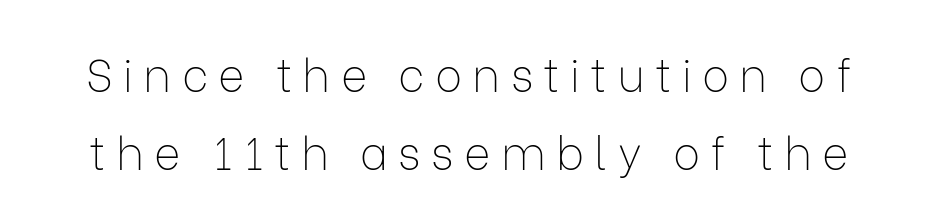
The image shows 45 px thin sans-serif type, upright; set line spacing 1.73x, unusually wide letter spacing (+0.23 em), not underlined; low stroke contrast and a medium x-height.
